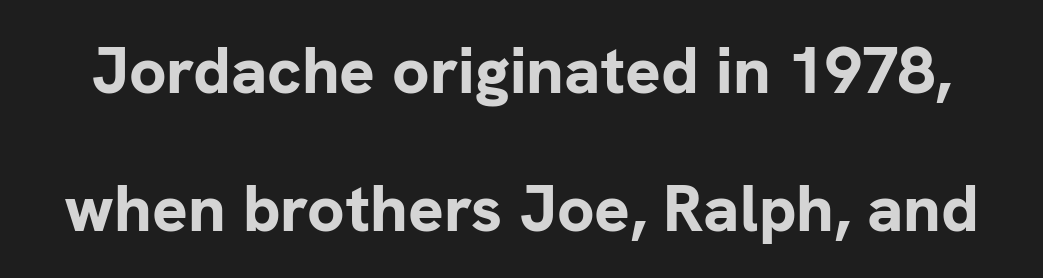
Q: Is the text bold? A: Yes.
Q: Is the text italic (slanted)? A: No, it is upright.
Q: Is the typeface a serif or a sans-serif typeface? A: Sans-serif.
Q: Is the text underlined? A: No.
Q: Is the spacing between letters normal or unusually wide? A: Normal.
Q: Is the spacing between lines tight, normal or loose? A: Loose.
Q: Width (condensed, normal, or wide)? A: Normal.
Q: Stroke contrast? A: Low.
Q: x-height? A: Medium.
Q: Monospaced? A: No.
